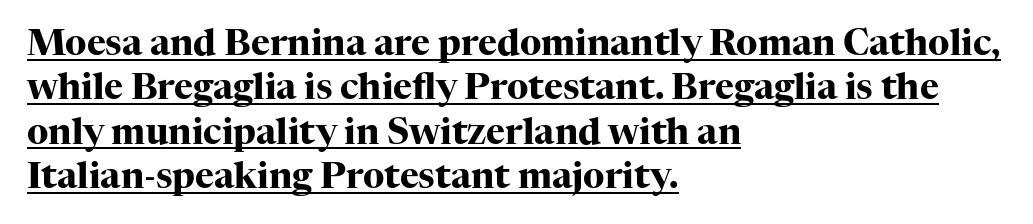
Nope, not italic — everything's standing straight. The lines are quadded left. How are the letters spaced? Ordinarily, with no added tracking. Does the type have serifs? Yes, each stem ends in a small foot. The letters advance in unequal steps, a hallmark of proportional type.
